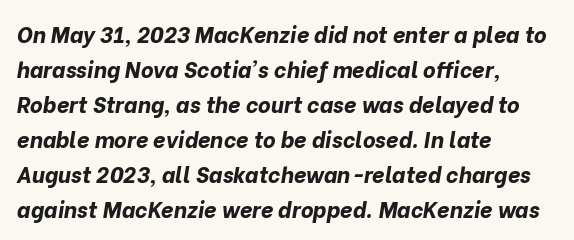
Q: Is the text bold? A: Yes.
Q: Is the text italic (slanted)? A: Yes, it leans right by about 10 degrees.
Q: Is the text underlined? A: No.
Q: How is the paragraph aligned? A: Left-aligned.
Q: Is the spacing between letters normal or unusually wide? A: Normal.
Q: Is the spacing between lines tight, normal or loose? A: Normal.
